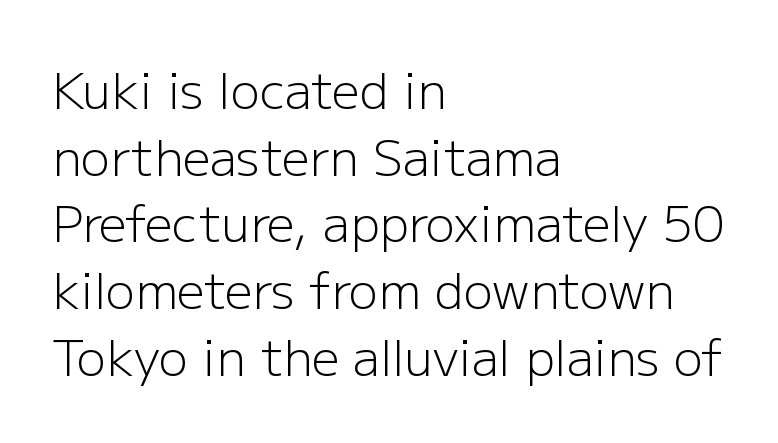
Decoration check: the copy has no underline. Tall strokes in this sample are plumb rather than angled. Is this a fixed-width face? No — the glyphs have proportional, varying widths. A typesetter would call this zero additional tracking.
